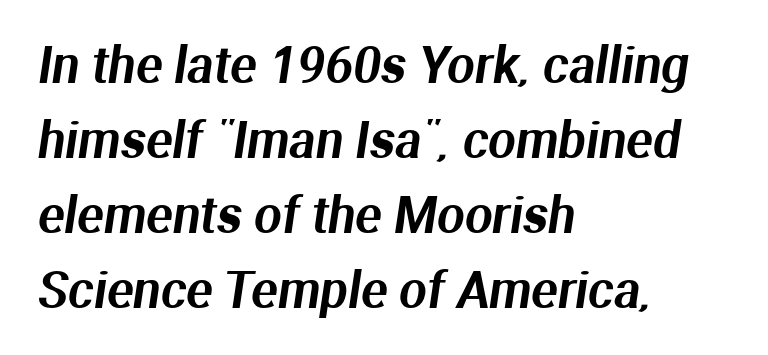
The rows are spaced the way most documents space them. Typeset ragged right — the left edge is the straight one. The passage shown is typed in a proportional face where columns would drift. Does extra space separate the letters? No, they use regular spacing.
